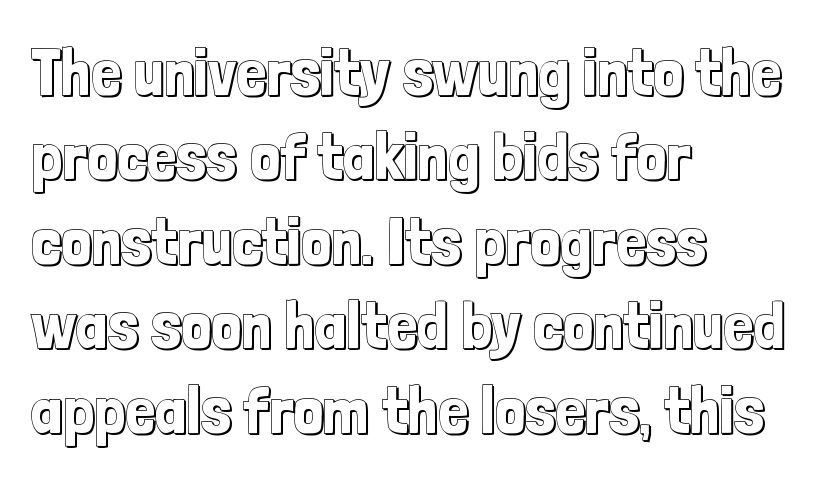
Do the letters lean? They stand straight. These lines are set flush left with a ragged right edge. Each letter keeps its own natural width here, so spacing adapts to shape. Is there much room between lines? A standard amount, neither cramped nor airy.
